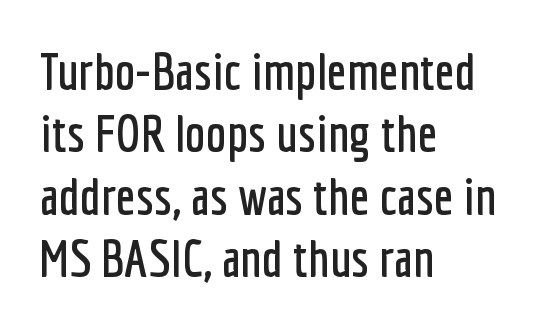
Q: Is the text italic (slanted)? A: No, it is upright.
Q: Is the typeface a serif or a sans-serif typeface? A: Sans-serif.
Q: Is the text underlined? A: No.
Q: How is the paragraph aligned? A: Left-aligned.
Q: Is the spacing between letters normal or unusually wide? A: Normal.
Q: Width (condensed, normal, or wide)? A: Condensed.
Q: Stroke contrast? A: Low.
Q: x-height? A: Medium.
Q: Monospaced? A: No.
